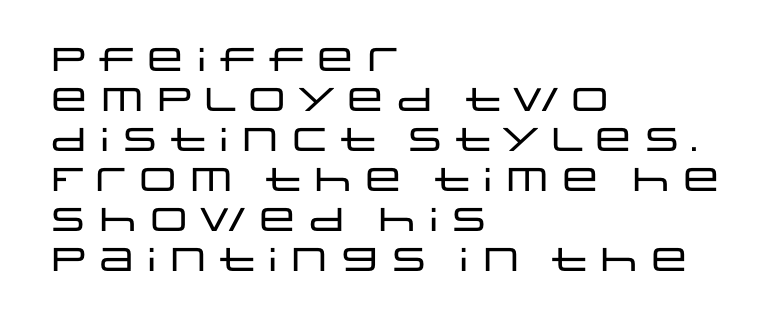
{"serif": "no", "italic": "no", "width": "wide", "stroke_contrast": "low", "x_height": "large", "monospaced": "no", "underline": "no", "align": "left", "line_spacing_ratio": 1.21, "letter_spacing": "normal", "letter_spacing_em": 0.0, "glyph_px": 33}
